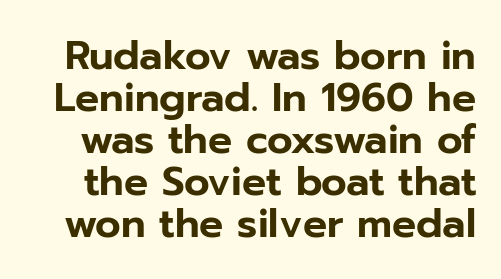
The image shows 40 px sans-serif type, upright; set tight line spacing (1.05x), normal letter spacing, not underlined; low stroke contrast and a medium x-height.
